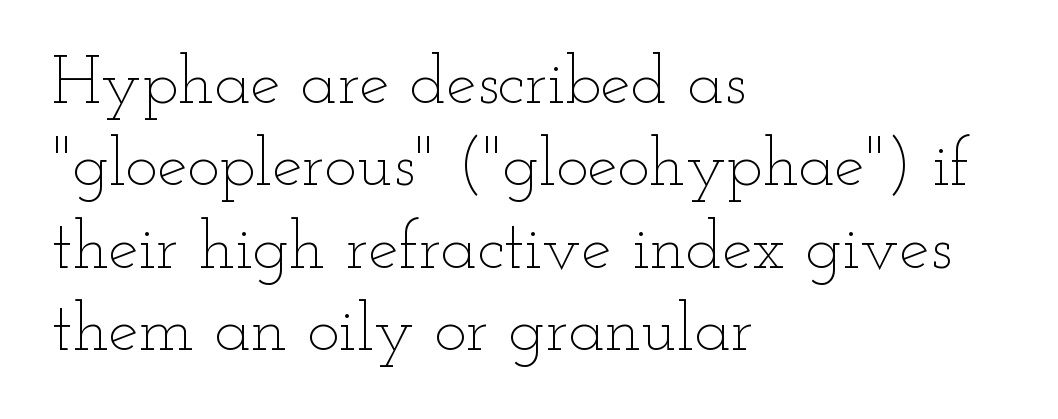
The image shows 68 px thin, wide type, upright; set left-aligned, line spacing 1.21x, normal letter spacing, not underlined; low stroke contrast and a small x-height.
